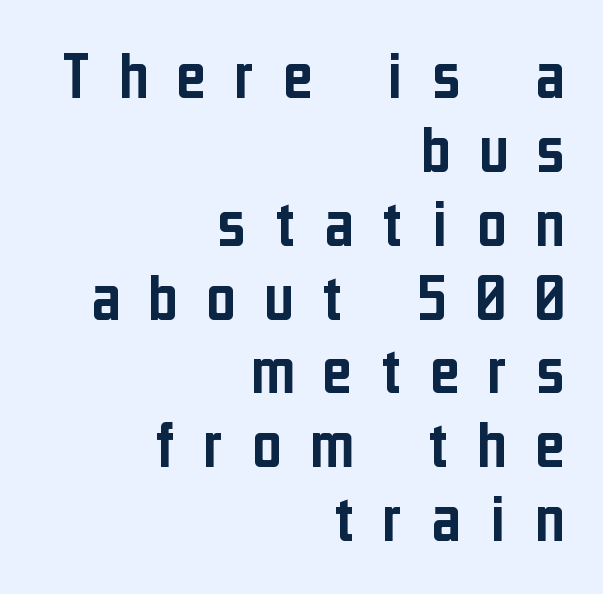
The strip under each line holds only bare page. You could only call the tracking loose — the letters float apart. These lines are rendered in a variable-pitch font. Every stem runs plumb, perpendicular to the baseline. Nothing sits at the stroke ends, so this counts as sans-serif. Teacher's note: observe the even right margin — that is flush-right alignment.
